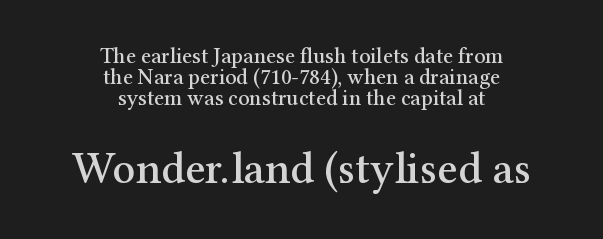
Q: Is the text italic (slanted)? A: No, it is upright.
Q: Is the typeface a serif or a sans-serif typeface? A: Serif.
Q: Is the text underlined? A: No.
Q: How is the paragraph aligned? A: Centered.
Q: Is the spacing between letters normal or unusually wide? A: Normal.
Q: Is the spacing between lines tight, normal or loose? A: Tight.
Q: Which block of text is set in a larger size, the first (top) or the second (bottom)? A: The second (bottom) one.
Q: Width (condensed, normal, or wide)? A: Normal.
Q: Stroke contrast? A: Medium.
Q: x-height? A: Medium.
Q: Monospaced? A: No.
